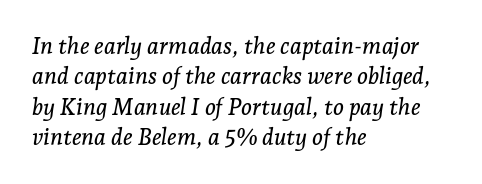
{"italic": "yes", "lean": "right", "slant_degrees": 7, "underline": "no", "align": "left", "line_spacing": "normal", "line_spacing_ratio": 1.32, "letter_spacing": "normal", "letter_spacing_em": 0.0, "glyph_px": 23}
